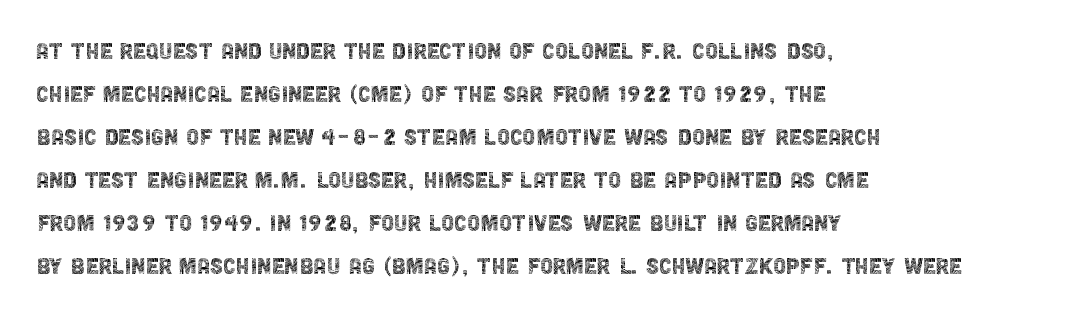
Q: Is the text bold? A: No.
Q: Is the text italic (slanted)? A: No, it is upright.
Q: Is the typeface a serif or a sans-serif typeface? A: Sans-serif.
Q: Is the text underlined? A: No.
Q: How is the paragraph aligned? A: Left-aligned.
Q: Is the spacing between letters normal or unusually wide? A: Normal.
Q: Is the spacing between lines tight, normal or loose? A: Normal.
Q: Width (condensed, normal, or wide)? A: Condensed.
Q: x-height? A: Large.
Q: Monospaced? A: No.
